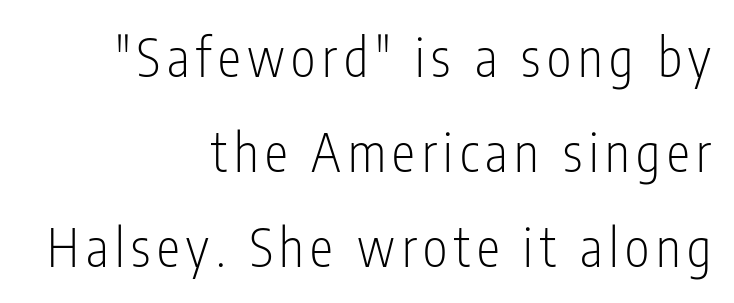
The image shows 52 px light, condensed sans-serif type, upright; set right-aligned, line spacing 1.83x, not underlined; low stroke contrast and a medium x-height.
